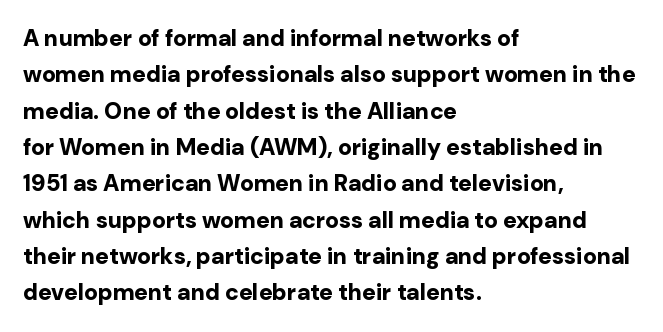
{"italic": "no", "bold": "yes", "underline": "no", "align": "left", "line_spacing": "normal", "line_spacing_ratio": 1.58, "letter_spacing": "normal", "letter_spacing_em": 0.0, "glyph_px": 23}
